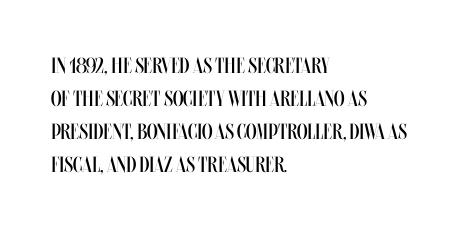
In terms of leading, this rendering sits right in the middle. Quick note: not italic, upright. Stems here are at most as thick as an everyday book face. Letter spacing: default.
